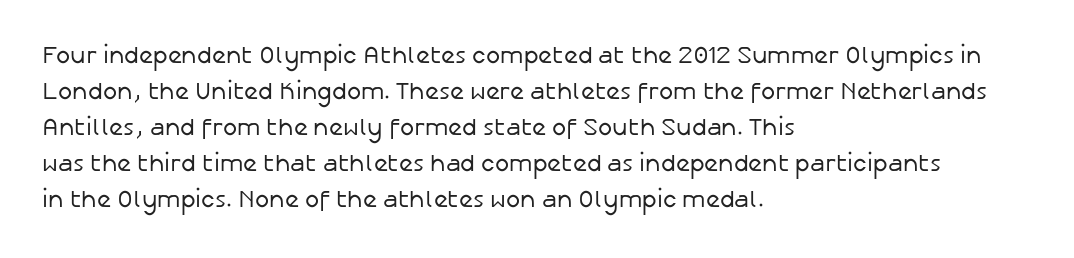
There is no visible air inserted between adjacent glyphs. The rendering anchors every line to the left-hand side. Counters stay open thanks to moderate or lighter strokes. Is there much room between lines? A standard amount, neither cramped nor airy. Type without underlining.
